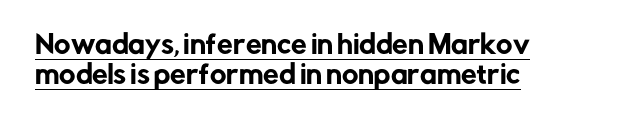
A classic flush-left, rag-right setting is used for this passage. These lines were composed using upright roman letters. There is no visible air inserted between adjacent glyphs. In designer terms, the underline attribute is active on this setting.
